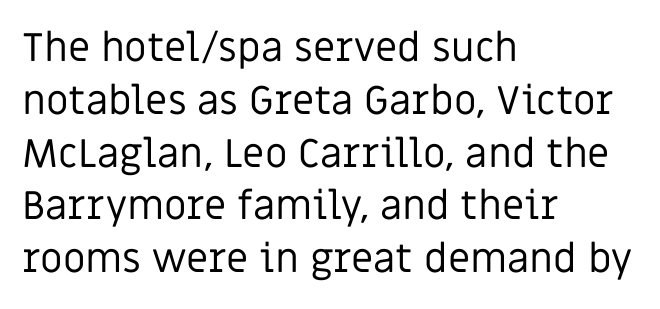
{"serif": "no", "italic": "no", "bold": "no", "weight": "regular", "width": "normal", "stroke_contrast": "low", "x_height": "large", "monospaced": "no", "underline": "no", "align": "left", "line_spacing": "normal", "line_spacing_ratio": 1.32, "letter_spacing": "normal", "letter_spacing_em": 0.0, "glyph_px": 40}
